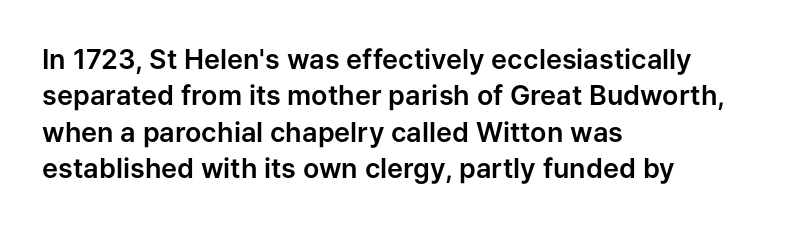
Q: Is the text italic (slanted)? A: No, it is upright.
Q: Is the text underlined? A: No.
Q: How is the paragraph aligned? A: Left-aligned.
Q: Is the spacing between letters normal or unusually wide? A: Normal.
Q: Is the spacing between lines tight, normal or loose? A: Normal.
